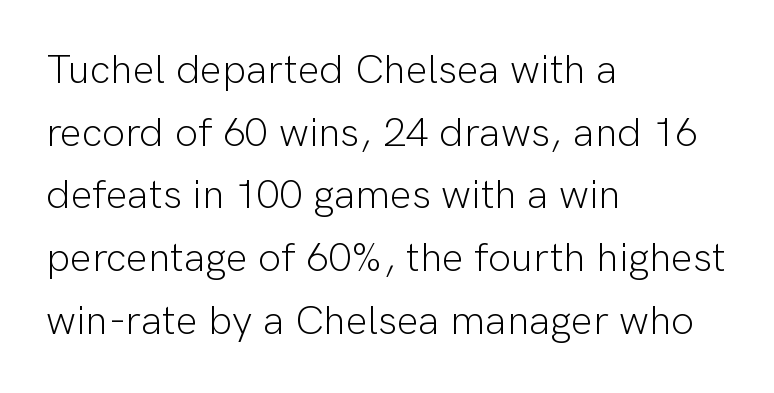
Compared with a centered layout, this one pins lines to the left instead. A sans-serif font was chosen for this passage. Decoration check: the copy has no underline. Looks like regular typesetting: each glyph gets only the width it needs.
